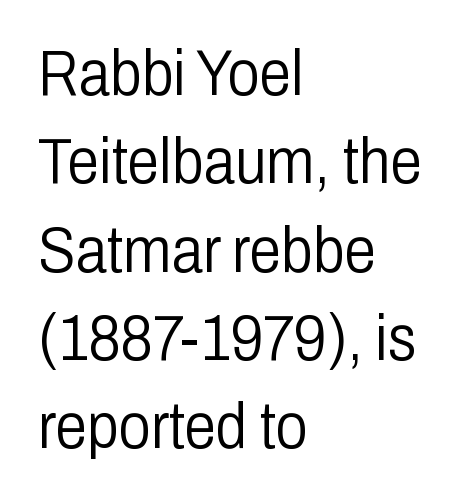
Q: Is the text bold? A: No.
Q: Is the text italic (slanted)? A: No, it is upright.
Q: Is the typeface a serif or a sans-serif typeface? A: Sans-serif.
Q: Is the text underlined? A: No.
Q: How is the paragraph aligned? A: Left-aligned.
Q: Is the spacing between letters normal or unusually wide? A: Normal.
Q: Is the spacing between lines tight, normal or loose? A: Normal.
Q: Width (condensed, normal, or wide)? A: Condensed.
Q: Stroke contrast? A: Low.
Q: x-height? A: Medium.
Q: Monospaced? A: No.
